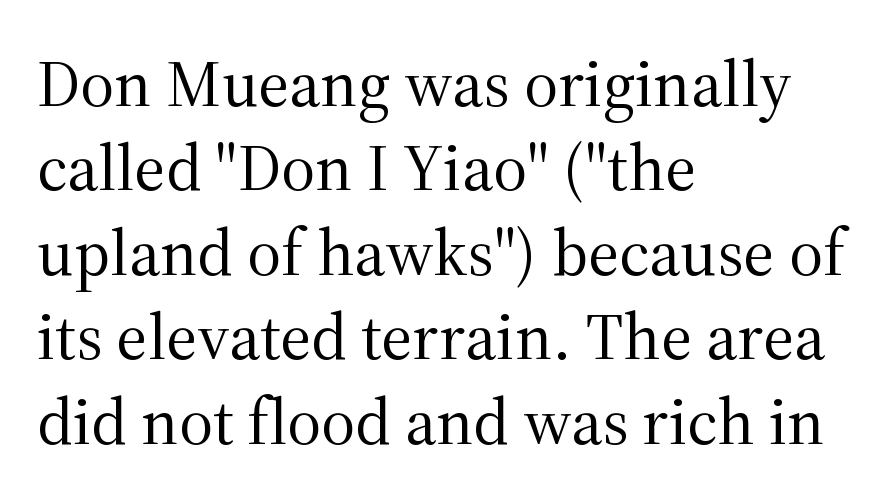
The image shows 66 px regular-weight serif type, upright; set left-aligned, normal line spacing (1.28x), normal letter spacing, not underlined; medium stroke contrast and a medium x-height.
